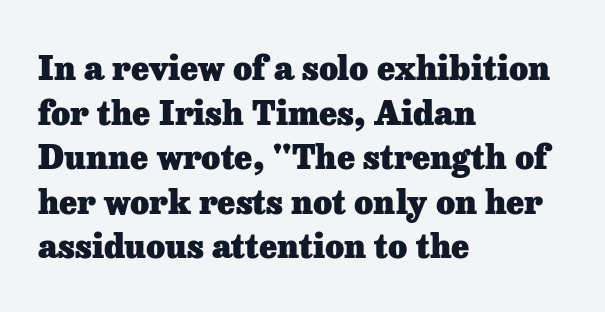
Q: Is the text bold? A: Yes.
Q: Is the text italic (slanted)? A: No, it is upright.
Q: Is the typeface a serif or a sans-serif typeface? A: Serif.
Q: Is the text underlined? A: No.
Q: How is the paragraph aligned? A: Left-aligned.
Q: Is the spacing between letters normal or unusually wide? A: Normal.
Q: Is the spacing between lines tight, normal or loose? A: Normal.
Q: Width (condensed, normal, or wide)? A: Normal.
Q: Stroke contrast? A: Low.
Q: x-height? A: Medium.
Q: Monospaced? A: No.
